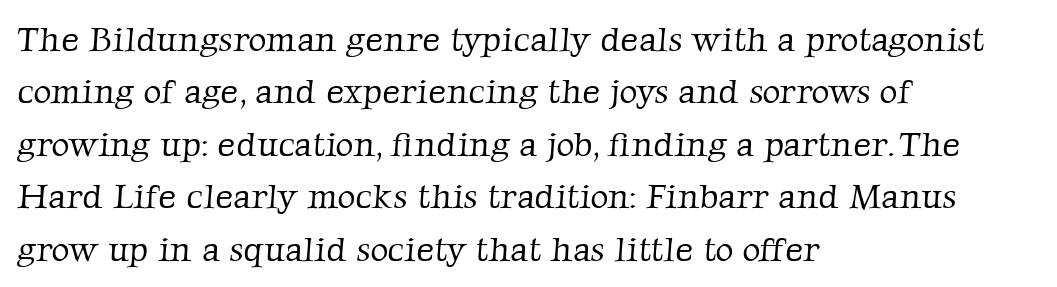
The image shows 35 px light serif type; set left-aligned, normal line spacing (1.5x), normal letter spacing, not underlined; low stroke contrast and a medium x-height.
